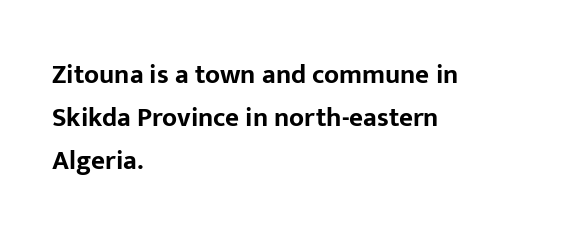
The image shows 27 px bold type, upright; set left-aligned, normal line spacing (1.59x), normal letter spacing, not underlined.
